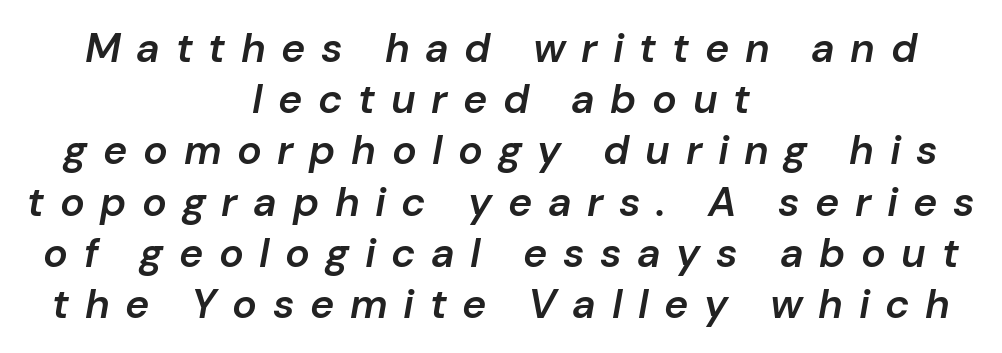
The image shows 41 px semibold type, italic (leaning right); set centered, normal line spacing (1.25x), unusually wide letter spacing (+0.38 em), not underlined; low stroke contrast and a medium x-height.
